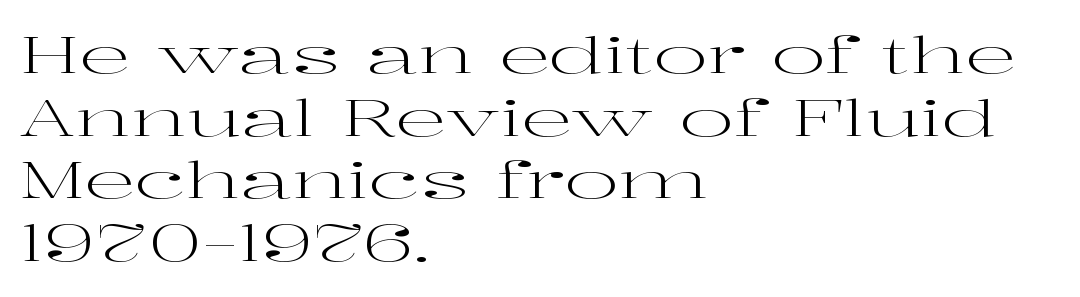
The cut favours lightness, reaching ordinary text weight at its darkest. Unmarked baselines from the first word to the last. The face used here is seriffed, in the tradition of book romans. The passage shown has conventional tracking throughout. The letters stand straight up with perfectly vertical stems. Note the varied advance widths — an 'i' is clearly narrower than an 'm'.
